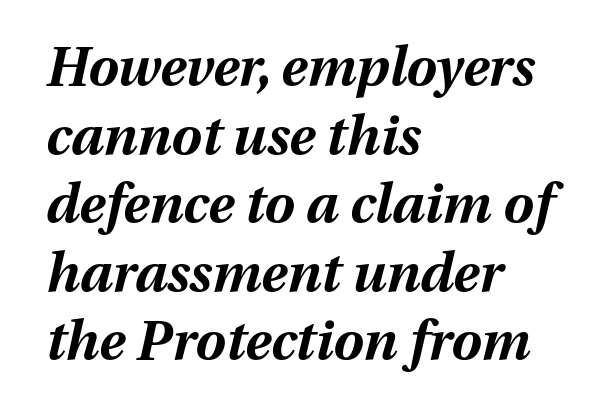
Q: Is the text bold? A: Yes.
Q: Is the text italic (slanted)? A: Yes, it leans right by about 13 degrees.
Q: Is the text underlined? A: No.
Q: How is the paragraph aligned? A: Left-aligned.
Q: Is the spacing between letters normal or unusually wide? A: Normal.
Q: Is the spacing between lines tight, normal or loose? A: Normal.
Q: Width (condensed, normal, or wide)? A: Normal.
Q: Stroke contrast? A: Medium.
Q: x-height? A: Medium.
Q: Monospaced? A: No.
